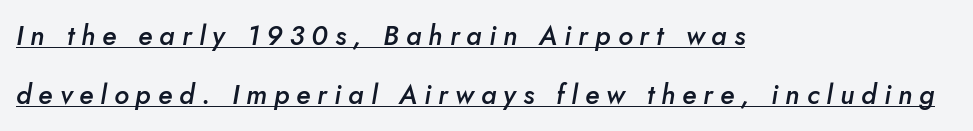
The image shows 27 px text type, italic (leaning right); set left-aligned, loose line spacing (2.18x), unusually wide letter spacing (+0.26 em), underlined.
